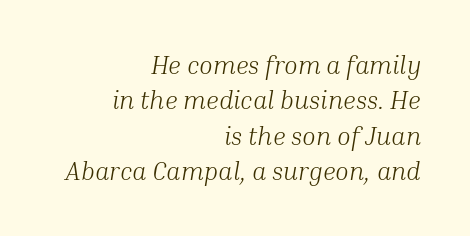
{"italic": "yes", "lean": "right", "slant_degrees": 10, "bold": "no", "underline": "no", "align": "right", "line_spacing": "normal", "line_spacing_ratio": 1.42, "letter_spacing": "normal", "letter_spacing_em": 0.0, "glyph_px": 25}
